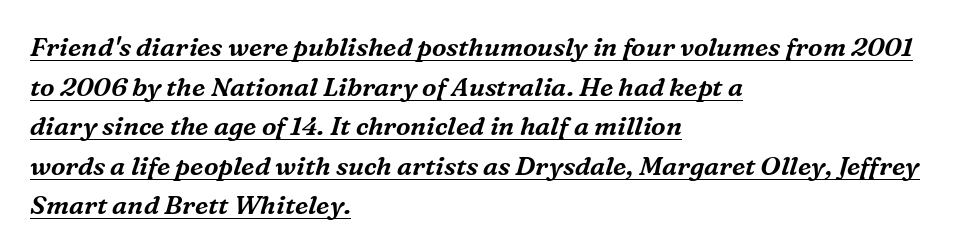
{"italic": "yes", "lean": "right", "slant_degrees": 16, "underline": "yes", "align": "left", "line_spacing": "normal", "line_spacing_ratio": 1.52, "letter_spacing": "normal", "letter_spacing_em": 0.0, "glyph_px": 26}
